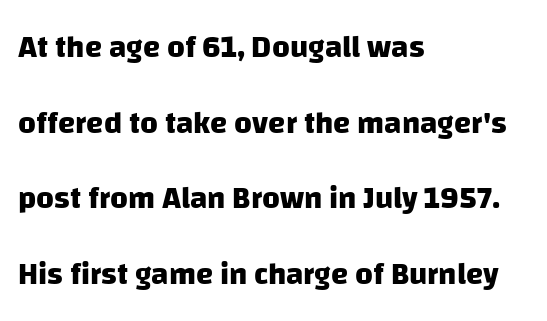
The typesetting leans heavy: a genuine bold. Leftover space on each line is placed entirely after the last word. Nothing unusual about the tracking: characters are spaced as the font intends. Decoration check: the copy has no underline. One glance says open: line gaps are wider than usual. Look at the bottom of the vertical strokes: they stop flat, with no serifs.
